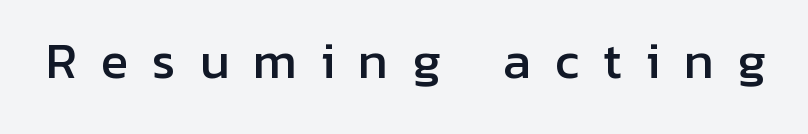
The image shows 47 px sans-serif type, upright; set unusually wide letter spacing (+0.5 em), not underlined; low stroke contrast and a medium x-height.
